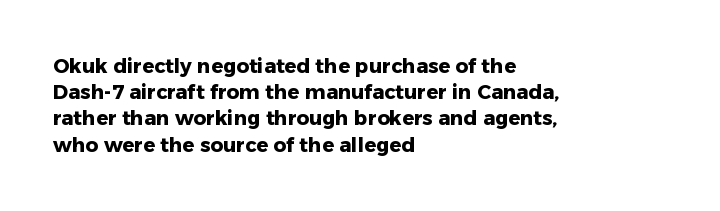
The image shows 20 px bold type, upright; set left-aligned, normal line spacing (1.31x), normal letter spacing, not underlined.
